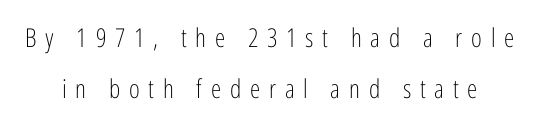
The image shows 26 px text type, upright; set loose line spacing (1.97x), unusually wide letter spacing (+0.34 em), not underlined.
